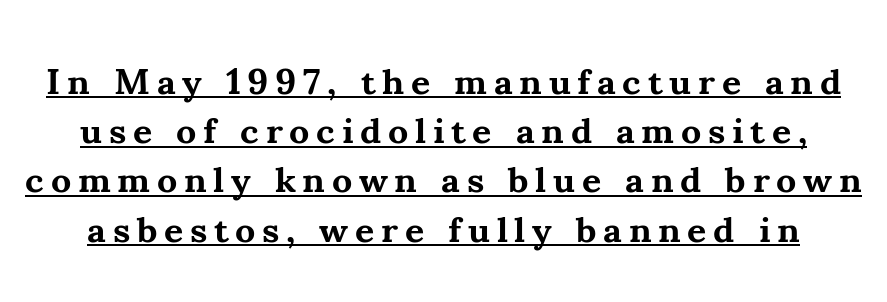
The typeface chosen for these lines features serifs. The rendered words wear a rule along their underside. This sample has the flowing, uneven cadence of proportional lettering. If you measured baseline to baseline, you'd find a middling distance.
